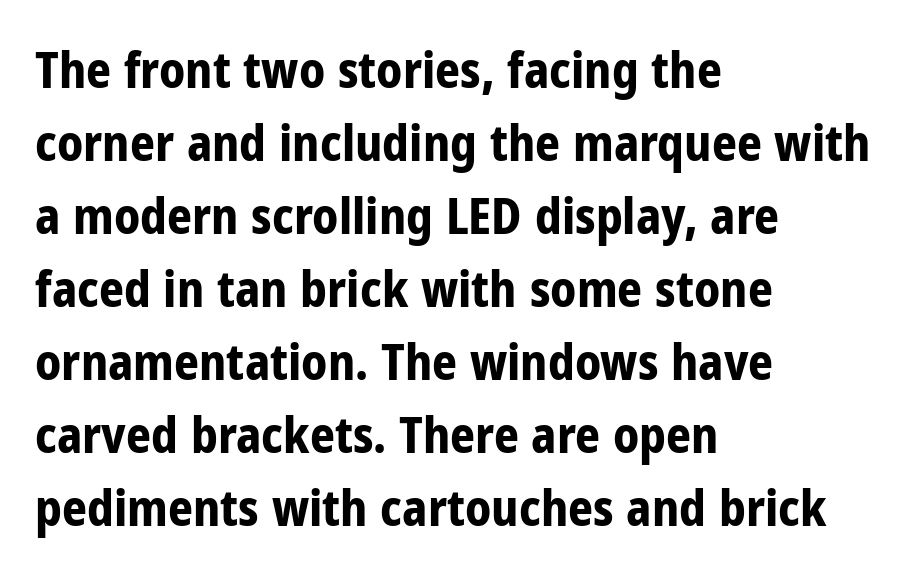
The image shows 49 px bold, condensed sans-serif type, upright; set left-aligned, normal line spacing (1.49x), normal letter spacing, not underlined; low stroke contrast and a medium x-height.
